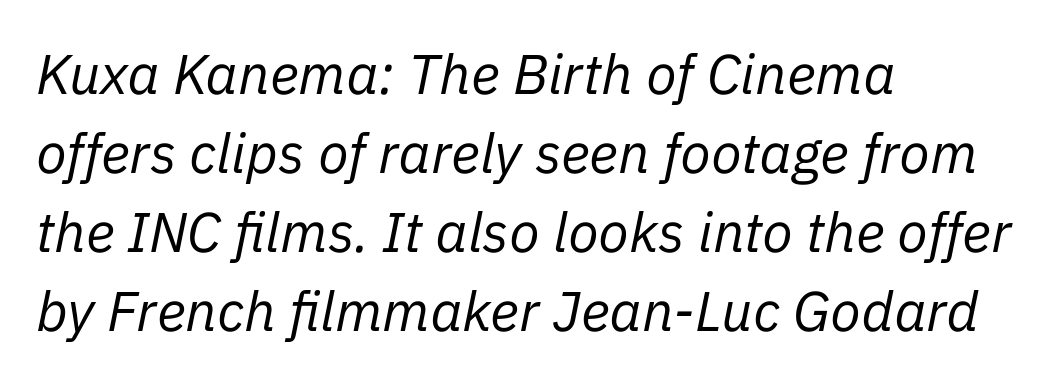
{"italic": "yes", "lean": "right", "slant_degrees": 11, "bold": "no", "weight": "regular", "width": "normal", "stroke_contrast": "low", "x_height": "medium", "monospaced": "no", "underline": "no", "align": "left", "line_spacing": "normal", "line_spacing_ratio": 1.41, "letter_spacing": "normal", "letter_spacing_em": 0.0, "glyph_px": 56}
